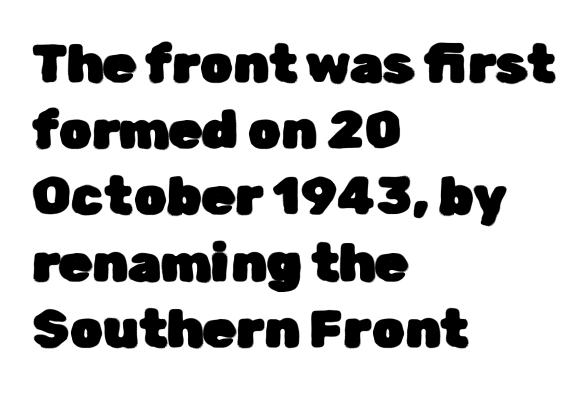
The image shows 53 px sans-serif type, upright; set left-aligned, normal line spacing (1.25x), normal letter spacing, not underlined; low stroke contrast and a medium x-height.
